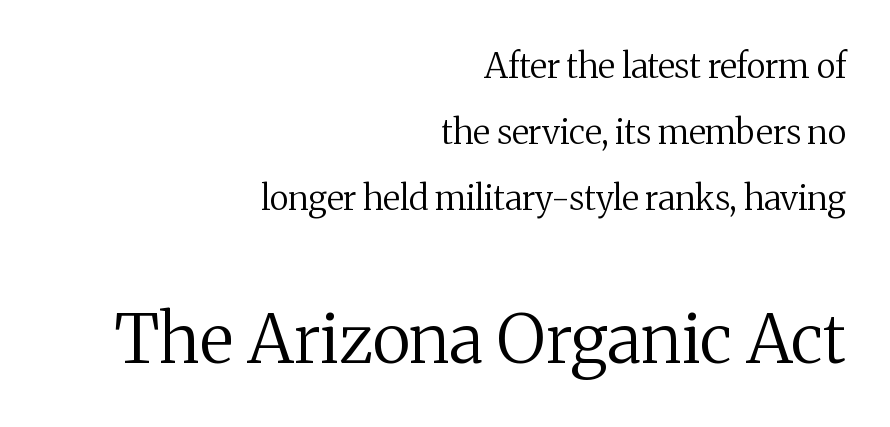
Q: Is the text bold? A: No.
Q: Is the text italic (slanted)? A: No, it is upright.
Q: Is the typeface a serif or a sans-serif typeface? A: Serif.
Q: Is the text underlined? A: No.
Q: How is the paragraph aligned? A: Right-aligned.
Q: Is the spacing between letters normal or unusually wide? A: Normal.
Q: Is the spacing between lines tight, normal or loose? A: Loose.
Q: Which block of text is set in a larger size, the first (top) or the second (bottom)? A: The second (bottom) one.
Q: Width (condensed, normal, or wide)? A: Normal.
Q: Stroke contrast? A: Medium.
Q: x-height? A: Medium.
Q: Monospaced? A: No.
